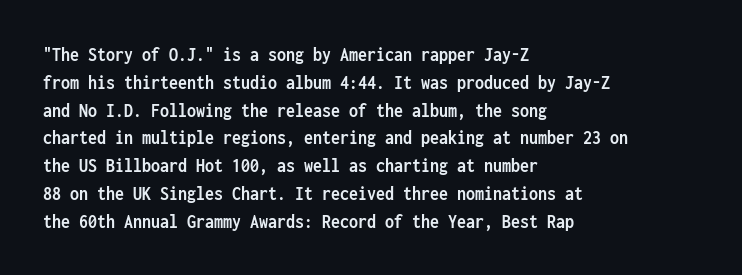
The image shows 20 px bold type, upright; set left-aligned, normal line spacing (1.39x), normal letter spacing, not underlined.
